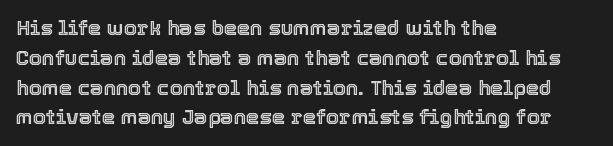
The image shows 21 px text type, upright; set left-aligned, normal line spacing (1.42x), normal letter spacing, not underlined.
